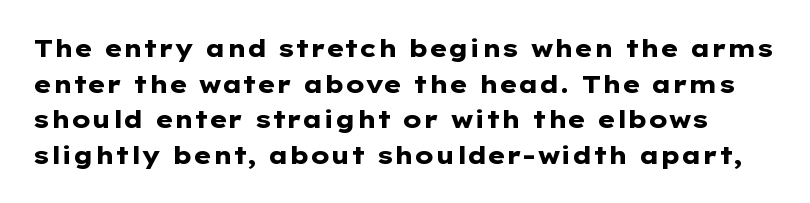
The image shows 24 px bold type, upright; set normal line spacing (1.48x), normal letter spacing, not underlined.
